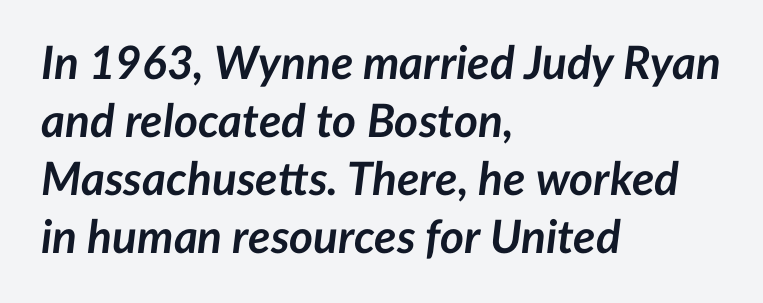
Q: Is the text bold? A: Yes.
Q: Is the text italic (slanted)? A: Yes, it leans right by about 7 degrees.
Q: Is the text underlined? A: No.
Q: How is the paragraph aligned? A: Left-aligned.
Q: Is the spacing between letters normal or unusually wide? A: Normal.
Q: Is the spacing between lines tight, normal or loose? A: Normal.
Q: Width (condensed, normal, or wide)? A: Normal.
Q: Stroke contrast? A: Low.
Q: x-height? A: Medium.
Q: Monospaced? A: No.
